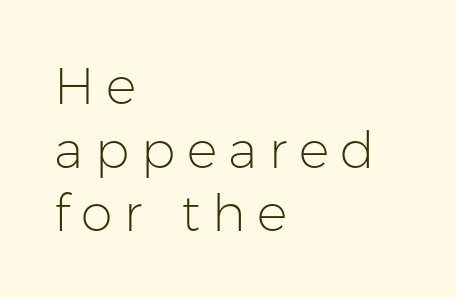
{"serif": "no", "italic": "no", "bold": "no", "weight": "light", "width": "normal", "stroke_contrast": "low", "x_height": "medium", "monospaced": "no", "underline": "no", "align": "left", "line_spacing": "normal", "line_spacing_ratio": 1.25, "letter_spacing": "wide", "letter_spacing_em": 0.23, "glyph_px": 51}
